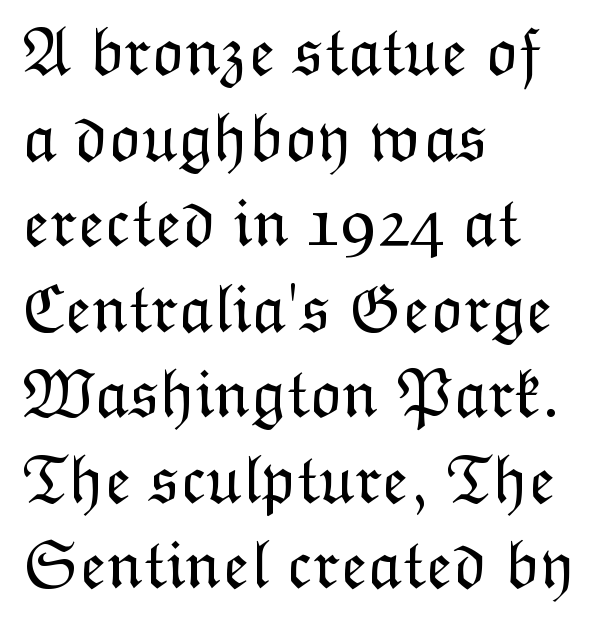
Left-aligned paragraph, ragged on the right. Only glyphs here, with clear space below each row. Nothing heavy about these letters — not bold at all. The gaps between neighbouring characters are ordinary and unremarkable. The letters advance in unequal steps, a hallmark of proportional type. The type sits square on the baseline with zero lean.
